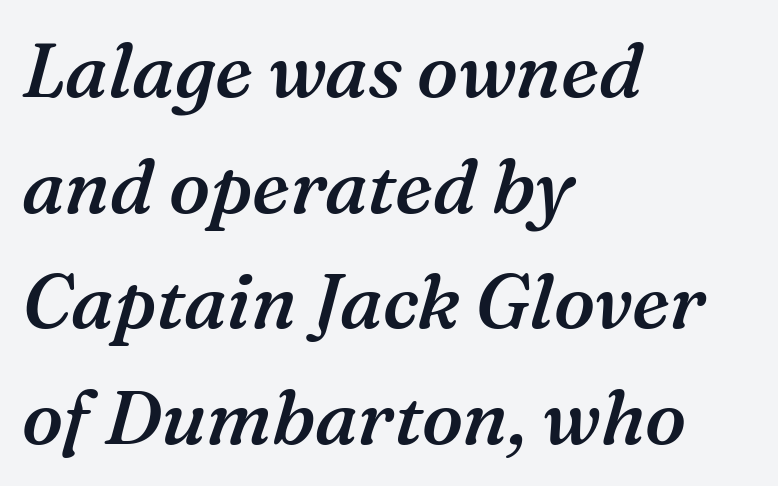
The image shows 76 px semibold serif type, italic (leaning right); set left-aligned, normal line spacing (1.52x), normal letter spacing, not underlined; medium stroke contrast and a medium x-height.
